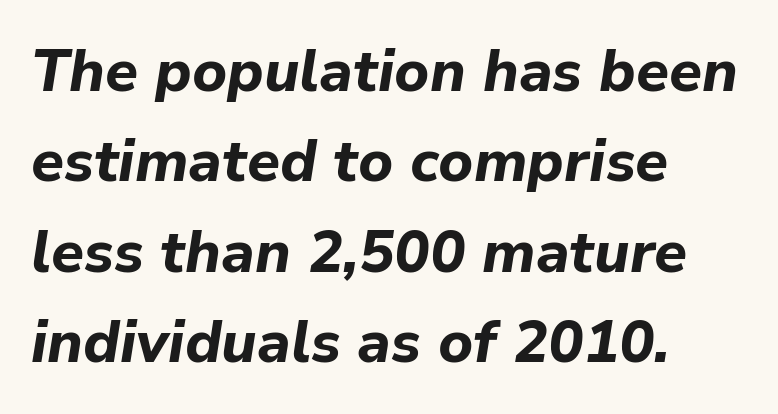
Q: Is the text bold? A: Yes.
Q: Is the text italic (slanted)? A: Yes, it leans right by about 9 degrees.
Q: Is the text underlined? A: No.
Q: How is the paragraph aligned? A: Left-aligned.
Q: Is the spacing between letters normal or unusually wide? A: Normal.
Q: Is the spacing between lines tight, normal or loose? A: Normal.
Q: Width (condensed, normal, or wide)? A: Normal.
Q: Stroke contrast? A: Low.
Q: x-height? A: Medium.
Q: Monospaced? A: No.
